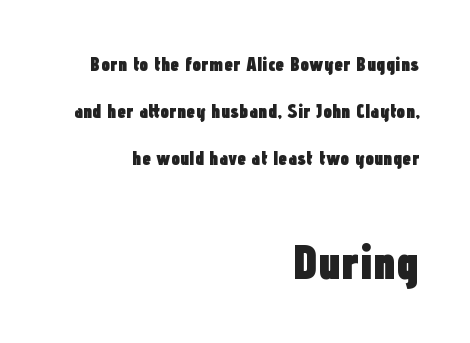
The letters stand upright; this is a roman face. The composition opens small and finishes big. These words are printed bold, with thick strokes throughout. Layout note: lines flush right.
